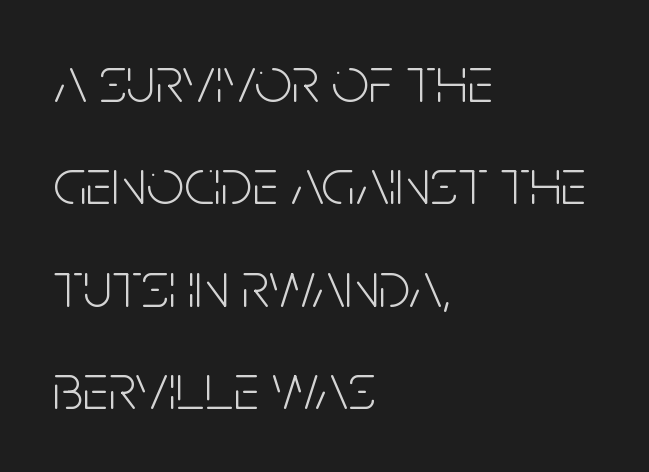
{"serif": "no", "italic": "no", "bold": "no", "weight": "light", "width": "condensed", "stroke_contrast": "low", "x_height": "large", "monospaced": "no", "underline": "no", "align": "left", "line_spacing": "normal", "line_spacing_ratio": 1.55, "letter_spacing": "normal", "letter_spacing_em": 0.0, "glyph_px": 66}
